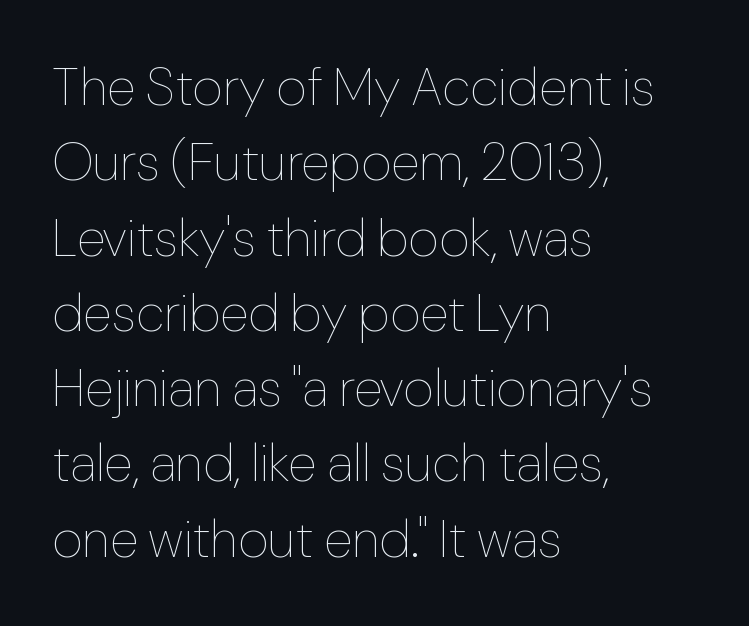
Q: Is the text bold? A: No.
Q: Is the text italic (slanted)? A: No, it is upright.
Q: Is the text underlined? A: No.
Q: How is the paragraph aligned? A: Left-aligned.
Q: Is the spacing between letters normal or unusually wide? A: Normal.
Q: Is the spacing between lines tight, normal or loose? A: Normal.
Q: Width (condensed, normal, or wide)? A: Normal.
Q: Stroke contrast? A: Low.
Q: x-height? A: Medium.
Q: Monospaced? A: No.
